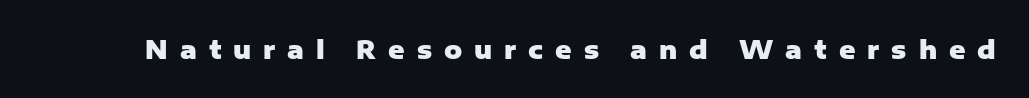
The image shows 25 px bold type, upright; set unusually wide letter spacing (+0.48 em), not underlined.
